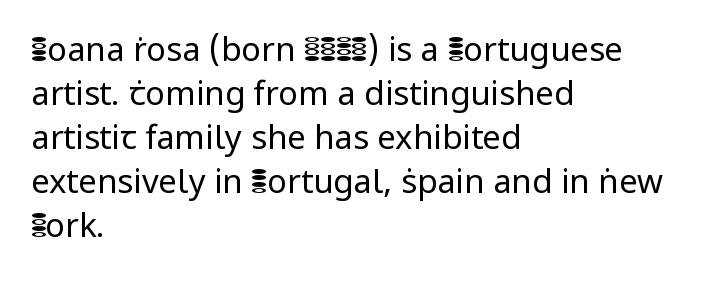
The letters carry no serifs — their stems end cleanly without finishing strokes. The paragraph has a hard left edge and a soft right edge. Is this a fixed-width face? No — the glyphs have proportional, varying widths. Notice how descenders clear the ascenders below comfortably — that's standard leading. The cut favours lightness, reaching ordinary text weight at its darkest. The type is set solid horizontally, with unmodified tracking.
